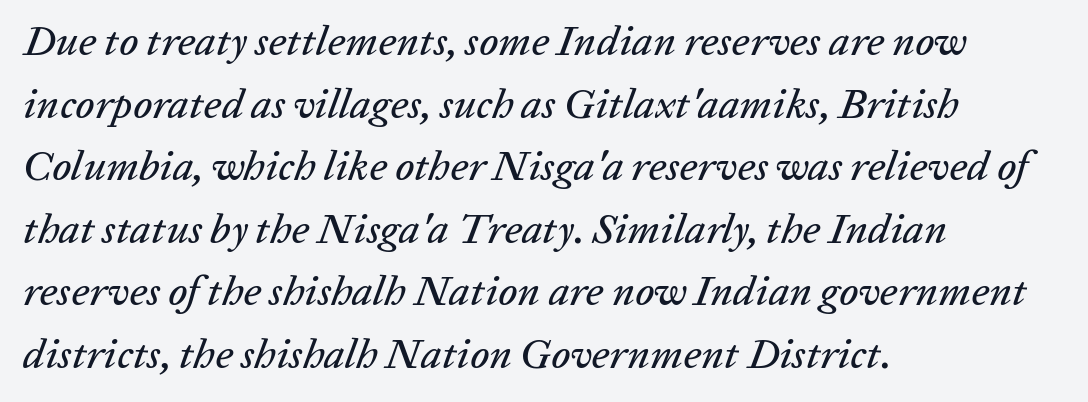
Q: Is the text italic (slanted)? A: Yes, it leans right by about 20 degrees.
Q: Is the text underlined? A: No.
Q: How is the paragraph aligned? A: Left-aligned.
Q: Is the spacing between letters normal or unusually wide? A: Normal.
Q: Is the spacing between lines tight, normal or loose? A: Normal.
Q: Width (condensed, normal, or wide)? A: Normal.
Q: Stroke contrast? A: Low.
Q: x-height? A: Medium.
Q: Monospaced? A: No.
